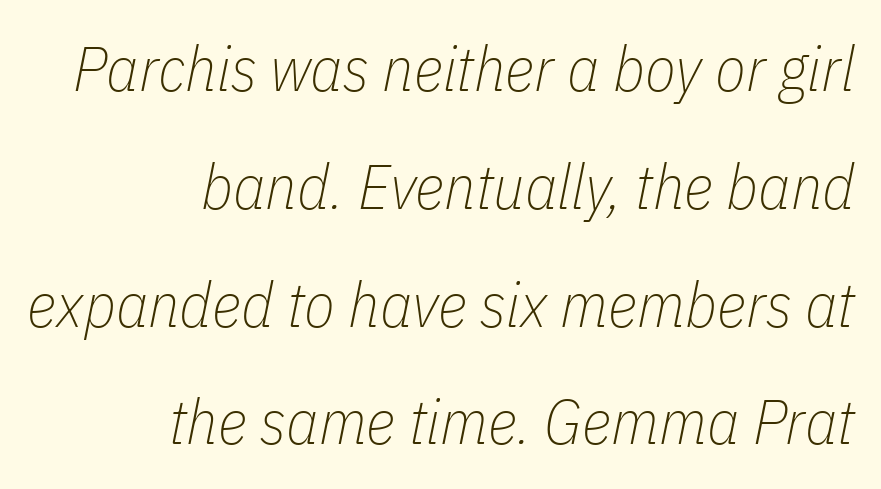
Q: Is the text bold? A: No.
Q: Is the text italic (slanted)? A: Yes, it leans right by about 11 degrees.
Q: Is the text underlined? A: No.
Q: How is the paragraph aligned? A: Right-aligned.
Q: Is the spacing between letters normal or unusually wide? A: Normal.
Q: Width (condensed, normal, or wide)? A: Condensed.
Q: Stroke contrast? A: Low.
Q: x-height? A: Medium.
Q: Monospaced? A: No.
